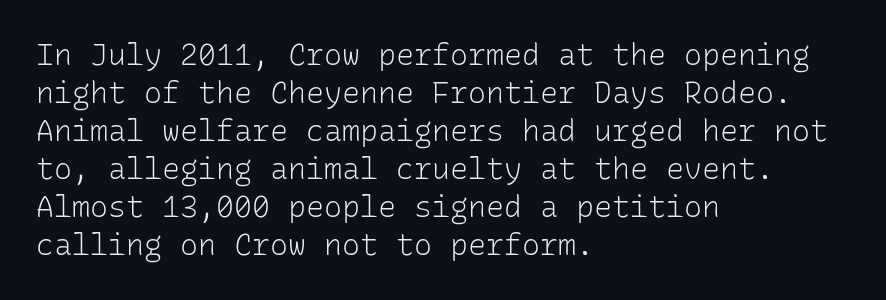
The image shows 30 px light sans-serif type, upright, monospaced; set left-aligned, normal line spacing (1.27x), normal letter spacing, not underlined; low stroke contrast and a medium x-height.
